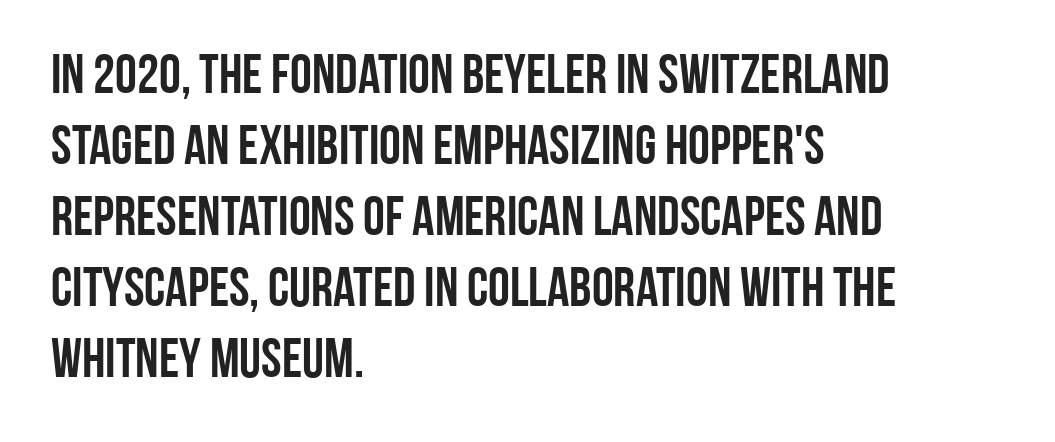
Q: Is the text italic (slanted)? A: No, it is upright.
Q: Is the typeface a serif or a sans-serif typeface? A: Sans-serif.
Q: Is the text underlined? A: No.
Q: How is the paragraph aligned? A: Left-aligned.
Q: Is the spacing between letters normal or unusually wide? A: Normal.
Q: Is the spacing between lines tight, normal or loose? A: Normal.
Q: Width (condensed, normal, or wide)? A: Condensed.
Q: Stroke contrast? A: Low.
Q: x-height? A: Large.
Q: Monospaced? A: No.
